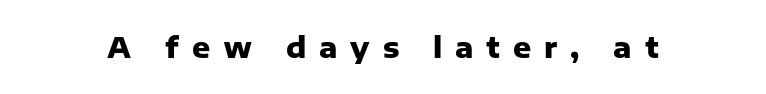
{"serif": "no", "italic": "no", "bold": "yes", "weight": "heavy", "width": "normal", "stroke_contrast": "low", "x_height": "medium", "monospaced": "no", "underline": "no", "letter_spacing": "wide", "letter_spacing_em": 0.46, "glyph_px": 28}
